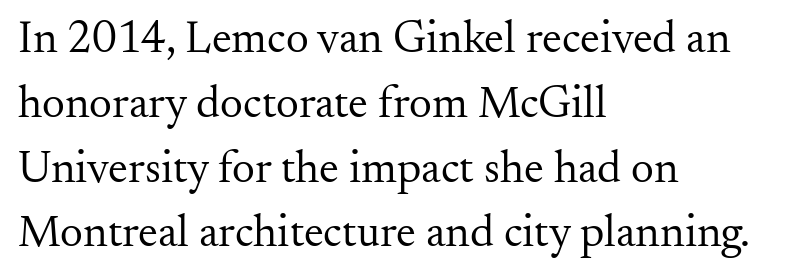
Caption: standard tracking, unaltered. Students, observe: this is what conventionally led text looks like. Weight: not bold — regular or lighter. Note the varied advance widths — an 'i' is clearly narrower than an 'm'. Unlike a clean sans, this face finishes its strokes with serifs. These lines were composed using upright roman letters.
